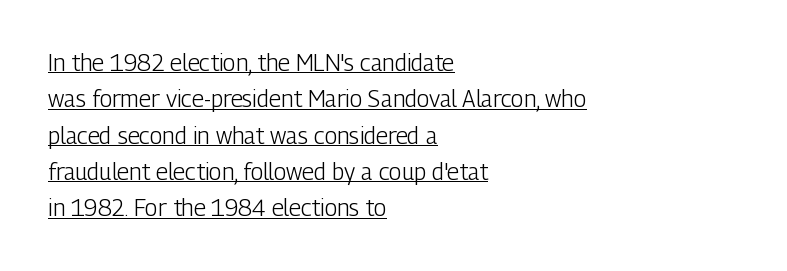
{"italic": "no", "bold": "no", "underline": "yes", "align": "left", "line_spacing": "normal", "line_spacing_ratio": 1.58, "letter_spacing": "normal", "letter_spacing_em": 0.0, "glyph_px": 23}
